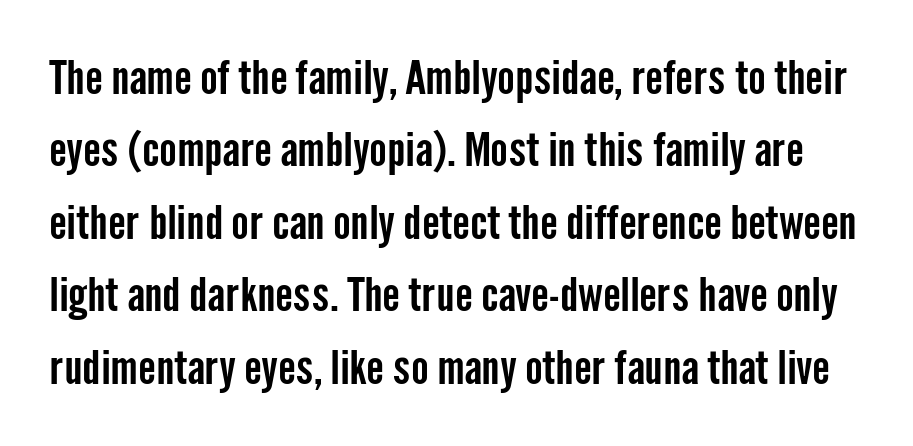
The image shows 47 px condensed sans-serif type, upright; set normal line spacing (1.54x), normal letter spacing, not underlined; low stroke contrast and a medium x-height.
